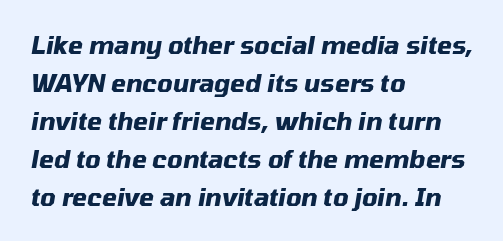
{"italic": "yes", "lean": "right", "slant_degrees": 10, "bold": "yes", "underline": "no", "align": "left", "line_spacing": "normal", "line_spacing_ratio": 1.58, "letter_spacing": "normal", "letter_spacing_em": 0.0, "glyph_px": 24}
